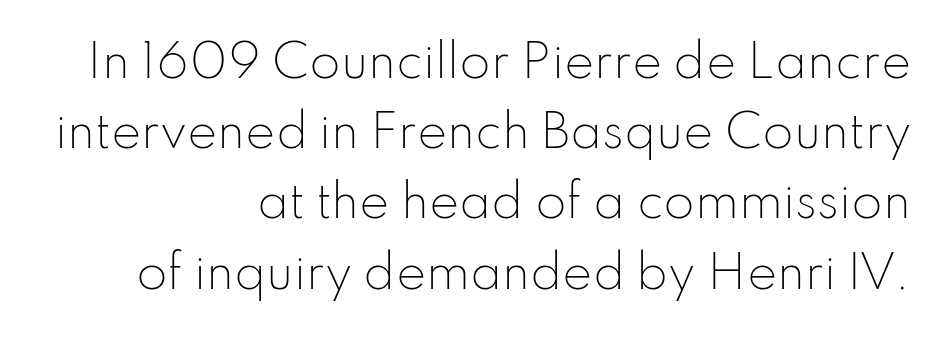
Q: Is the text bold? A: No.
Q: Is the text italic (slanted)? A: No, it is upright.
Q: Is the typeface a serif or a sans-serif typeface? A: Sans-serif.
Q: Is the text underlined? A: No.
Q: How is the paragraph aligned? A: Right-aligned.
Q: Is the spacing between letters normal or unusually wide? A: Normal.
Q: Is the spacing between lines tight, normal or loose? A: Normal.
Q: Width (condensed, normal, or wide)? A: Normal.
Q: Stroke contrast? A: Low.
Q: x-height? A: Small.
Q: Monospaced? A: No.
